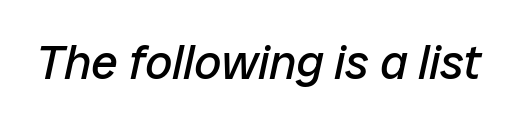
Q: Is the text bold? A: No.
Q: Is the text italic (slanted)? A: Yes, it leans right by about 12 degrees.
Q: Is the text underlined? A: No.
Q: Is the spacing between letters normal or unusually wide? A: Normal.
Q: Width (condensed, normal, or wide)? A: Normal.
Q: Stroke contrast? A: Low.
Q: x-height? A: Medium.
Q: Monospaced? A: No.
